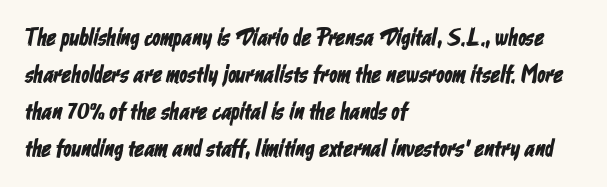
The image shows 24 px text type; set left-aligned, normal line spacing (1.54x), normal letter spacing, not underlined.
